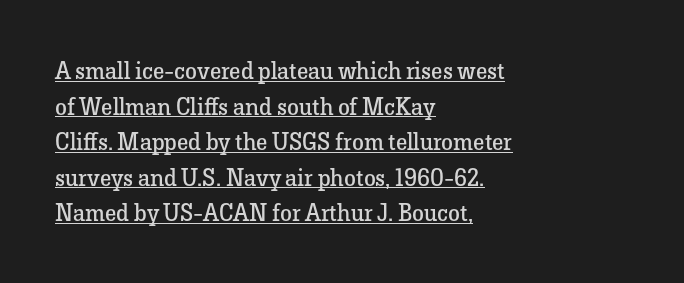
The image shows 24 px text type, upright; set left-aligned, normal line spacing (1.48x), normal letter spacing, underlined.
